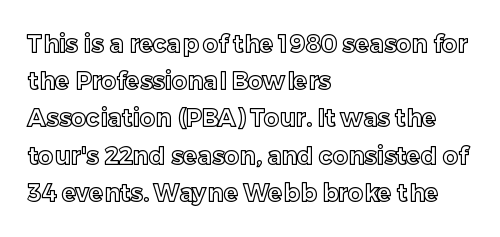
{"italic": "no", "underline": "no", "align": "left", "line_spacing": "normal", "line_spacing_ratio": 1.55, "letter_spacing": "normal", "letter_spacing_em": 0.0, "glyph_px": 24}
